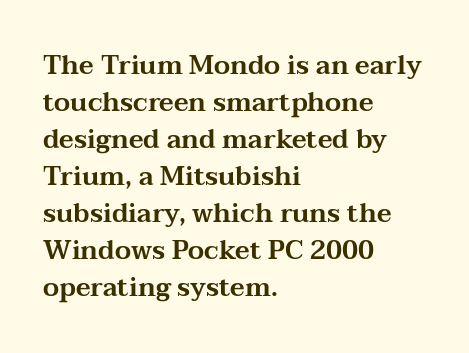
Inter-character spacing is left at the font's built-in metrics. Bare-footed words on every line. Every stem runs plumb, perpendicular to the baseline. Line spacing here is normal. Every row of glyphs begins at an identical x-position on the left.
